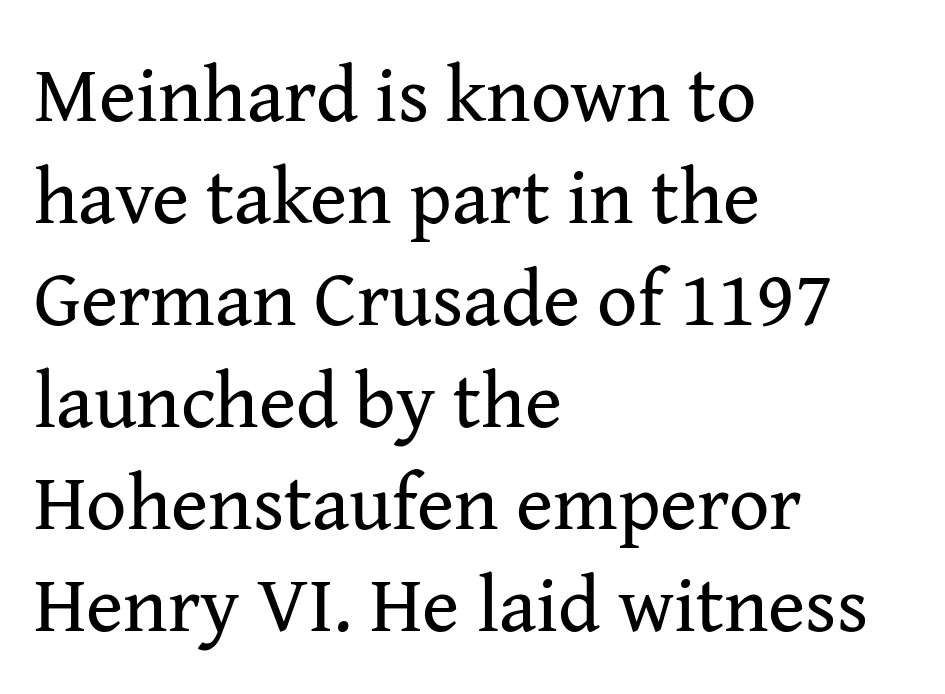
The line-height multiplier appears to be the usual default. Where is the straight margin? On the left. Posture: straight, roman, zero tilt. A clean baseline with only descenders dipping below it. Here the designer chose a conventional face with non-uniform glyph widths.
